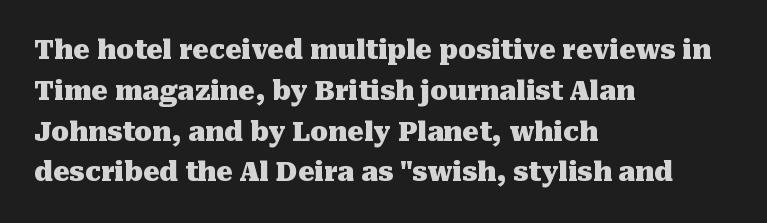
A dark, heavy texture on the line: the type is bold. Characters follow at the spacing the type designer built in. The designer left line spacing at the default. Unmarked baselines from the first word to the last. Posture: vertical.
